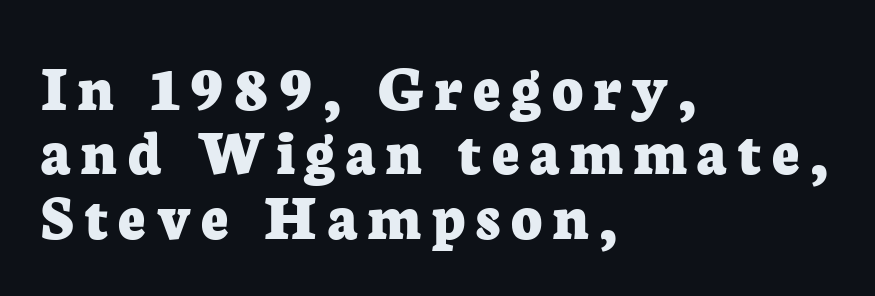
{"serif": "yes", "italic": "no", "bold": "yes", "weight": "bold", "width": "normal", "stroke_contrast": "low", "x_height": "medium", "monospaced": "no", "underline": "no", "align": "left", "line_spacing": "tight", "line_spacing_ratio": 0.96, "glyph_px": 67}
